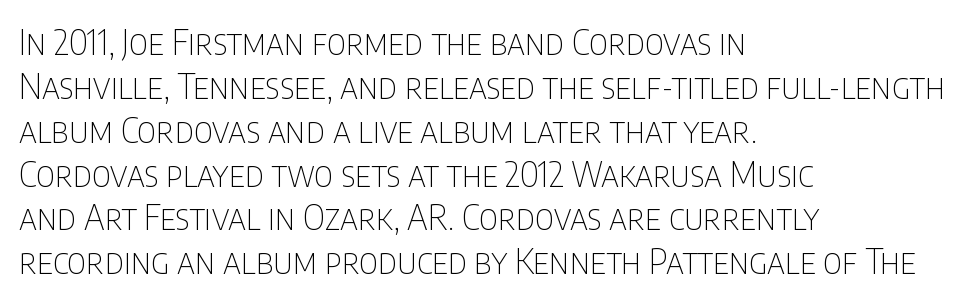
{"serif": "no", "italic": "no", "bold": "no", "weight": "thin", "width": "condensed", "stroke_contrast": "low", "x_height": "large", "monospaced": "no", "underline": "no", "align": "left", "line_spacing": "normal", "line_spacing_ratio": 1.29, "letter_spacing": "normal", "letter_spacing_em": 0.0, "glyph_px": 34}
